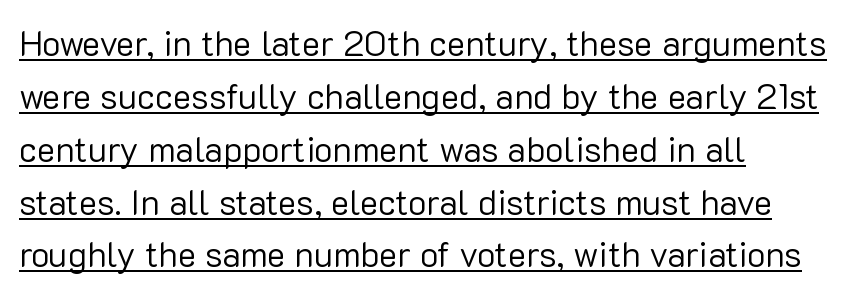
{"serif": "no", "italic": "no", "bold": "no", "weight": "regular", "width": "normal", "stroke_contrast": "low", "x_height": "medium", "monospaced": "no", "underline": "yes", "align": "left", "line_spacing": "normal", "line_spacing_ratio": 1.51, "letter_spacing": "normal", "letter_spacing_em": 0.0, "glyph_px": 35}
